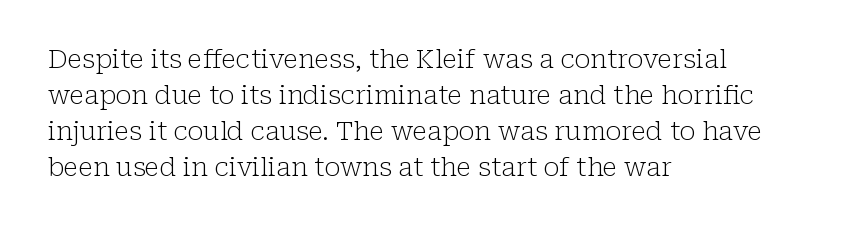
Q: Is the text bold? A: No.
Q: Is the text italic (slanted)? A: No, it is upright.
Q: Is the text underlined? A: No.
Q: How is the paragraph aligned? A: Left-aligned.
Q: Is the spacing between letters normal or unusually wide? A: Normal.
Q: Is the spacing between lines tight, normal or loose? A: Normal.
